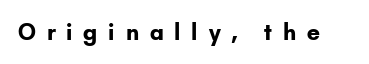
The image shows 22 px bold type, upright; set unusually wide letter spacing (+0.49 em), not underlined.
